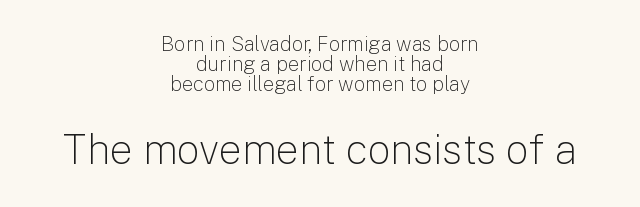
Nobody drew a line under any word here. The gaps between neighbouring characters are ordinary and unremarkable. These two chunks differ in scale, with the bottom chunk taking the larger measure. Stems here are at most as thick as an everyday book face. Horizontally, the lines are justified to the midpoint only.
